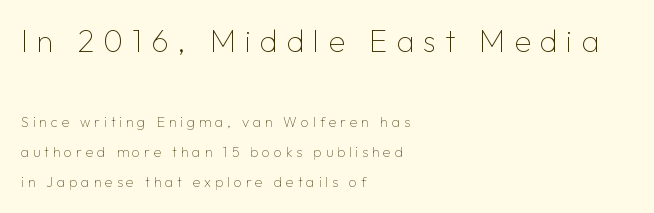
{"serif": "no", "italic": "no", "bold": "no", "weight": "thin", "width": "normal", "stroke_contrast": "low", "x_height": "medium", "monospaced": "no", "underline": "no", "align": "left", "line_spacing": "loose", "line_spacing_ratio": 2.16, "letter_spacing": "wide", "letter_spacing_em": 0.28, "larger_block": "first", "size_ratio": 2.21, "glyph_px": 31}
